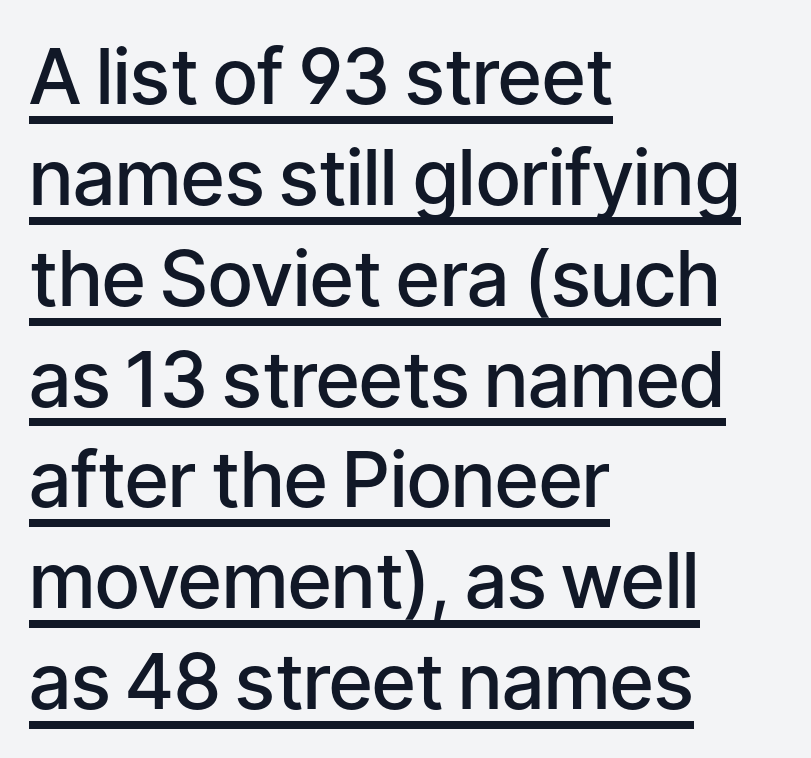
Q: Is the text bold? A: Semi-bold.
Q: Is the text italic (slanted)? A: No, it is upright.
Q: Is the typeface a serif or a sans-serif typeface? A: Sans-serif.
Q: Is the text underlined? A: Yes.
Q: How is the paragraph aligned? A: Left-aligned.
Q: Is the spacing between letters normal or unusually wide? A: Normal.
Q: Is the spacing between lines tight, normal or loose? A: Normal.
Q: Width (condensed, normal, or wide)? A: Normal.
Q: Stroke contrast? A: Low.
Q: x-height? A: Medium.
Q: Monospaced? A: No.
